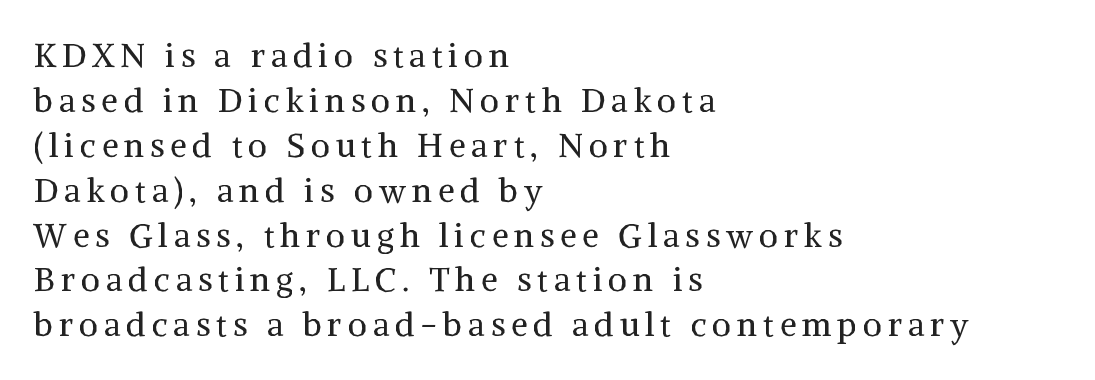
Q: Is the text bold? A: No.
Q: Is the text italic (slanted)? A: No, it is upright.
Q: Is the typeface a serif or a sans-serif typeface? A: Serif.
Q: Is the text underlined? A: No.
Q: How is the paragraph aligned? A: Left-aligned.
Q: Is the spacing between lines tight, normal or loose? A: Normal.
Q: Width (condensed, normal, or wide)? A: Normal.
Q: Stroke contrast? A: Medium.
Q: x-height? A: Medium.
Q: Monospaced? A: No.
